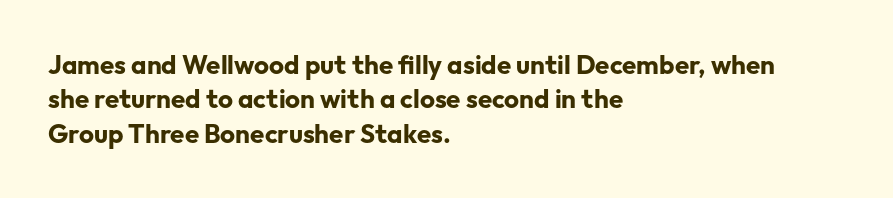
Q: Is the text bold? A: Yes.
Q: Is the text italic (slanted)? A: No, it is upright.
Q: Is the text underlined? A: No.
Q: How is the paragraph aligned? A: Left-aligned.
Q: Is the spacing between letters normal or unusually wide? A: Normal.
Q: Is the spacing between lines tight, normal or loose? A: Normal.
